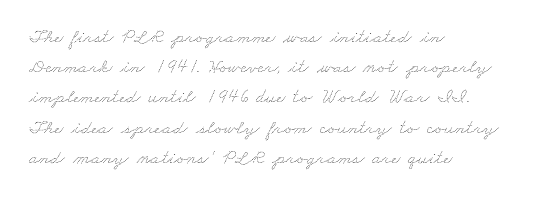
{"bold": "no", "underline": "no", "align": "left", "line_spacing": "normal", "line_spacing_ratio": 1.51, "letter_spacing": "normal", "letter_spacing_em": 0.0, "glyph_px": 20}
